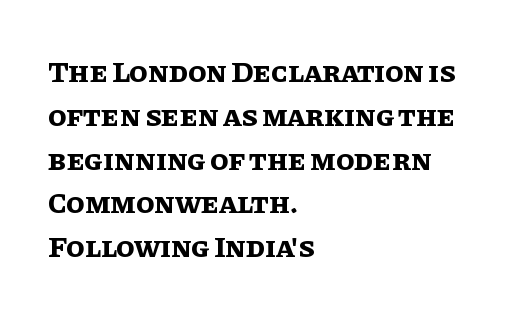
The image shows 30 px bold type, upright; set left-aligned, normal line spacing (1.46x), normal letter spacing, not underlined; low stroke contrast and a large x-height.
